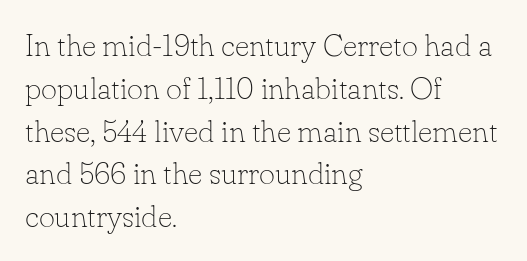
No letter is thick-stroked: the sample isn't bold. The face used here is seriffed, in the tradition of book romans. The compositor pushed each line to the left boundary. This is roman type, the default non-slanted kind.
